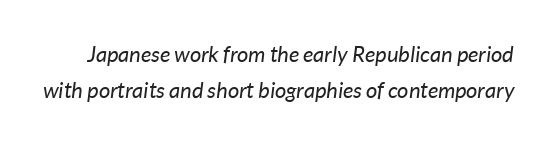
{"italic": "yes", "lean": "right", "slant_degrees": 7, "bold": "no", "underline": "no", "line_spacing": "normal", "line_spacing_ratio": 1.63, "letter_spacing": "normal", "letter_spacing_em": 0.0, "glyph_px": 22}
